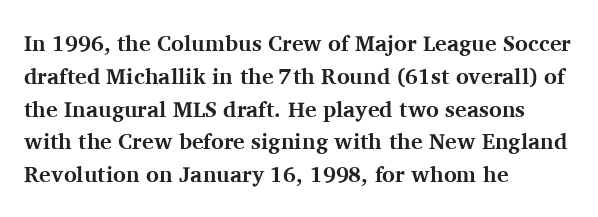
The image shows 22 px bold type, upright; set left-aligned, normal line spacing (1.49x), normal letter spacing, not underlined.
